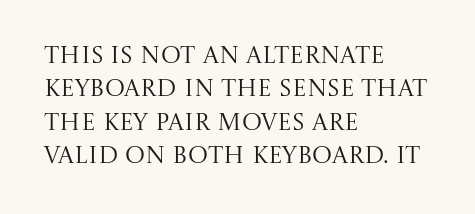
The letterforms sit at book weight or below. Posture: straight, roman, zero tilt. Tracking value appears to be zero — textbook default spacing. The passage shown stacks its lines at a standard gap. Is the block centered? No — it sits flush against the left margin. The foot of each line stays bare and open.
